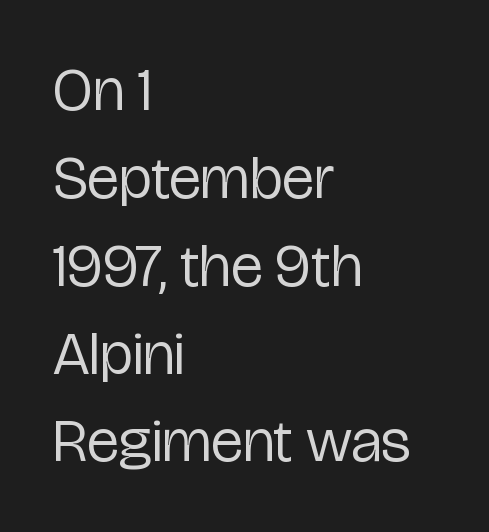
{"serif": "no", "italic": "no", "bold": "no", "weight": "regular", "width": "condensed", "stroke_contrast": "low", "x_height": "medium", "monospaced": "no", "underline": "no", "align": "left", "line_spacing": "normal", "line_spacing_ratio": 1.44, "letter_spacing": "normal", "letter_spacing_em": 0.0, "glyph_px": 61}
